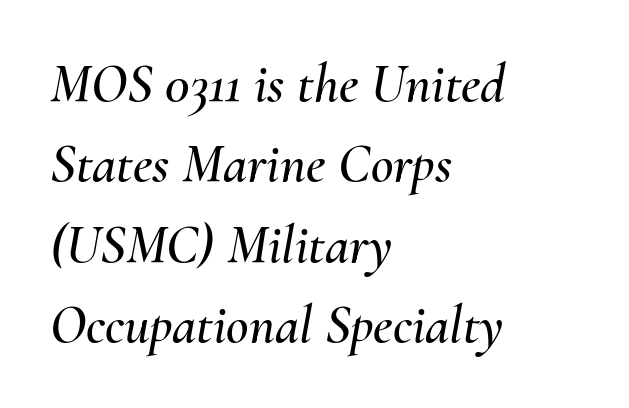
{"italic": "yes", "lean": "right", "slant_degrees": 10, "width": "normal", "stroke_contrast": "medium", "x_height": "small", "monospaced": "no", "underline": "no", "align": "left", "line_spacing": "normal", "line_spacing_ratio": 1.46, "letter_spacing": "normal", "letter_spacing_em": 0.0, "glyph_px": 55}
